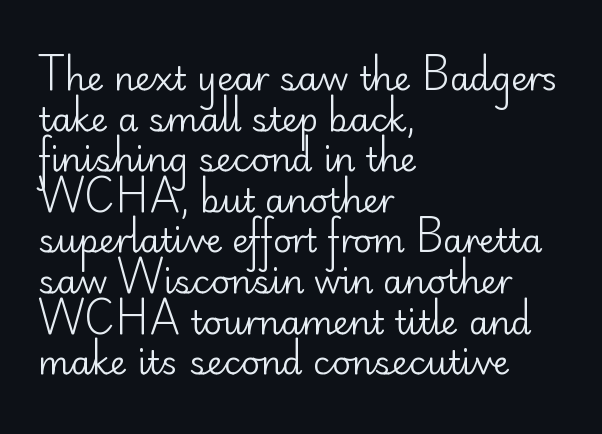
The image shows 33 px regular-weight sans-serif type, upright; set left-aligned, line spacing 1.23x, normal letter spacing, not underlined; low stroke contrast and a small x-height.
